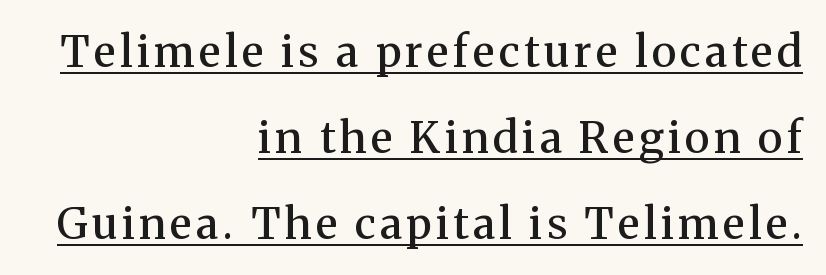
The image shows 43 px semibold serif type, upright; set right-aligned, loose line spacing (2.0x), underlined; medium stroke contrast and a medium x-height.
